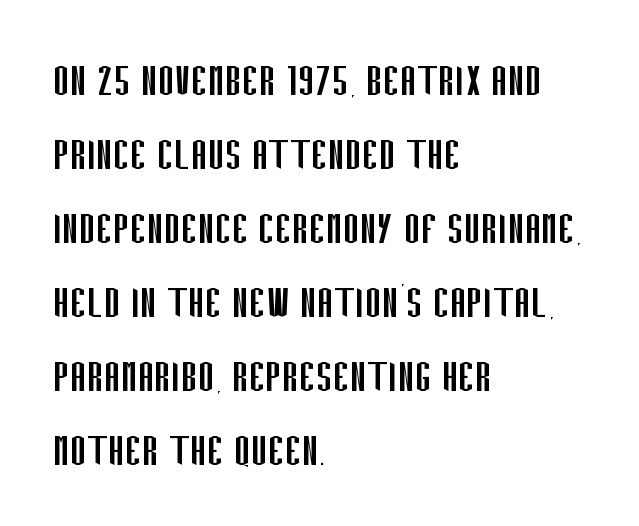
Q: Is the text bold? A: No.
Q: Is the text italic (slanted)? A: No, it is upright.
Q: Is the typeface a serif or a sans-serif typeface? A: Sans-serif.
Q: Is the text underlined? A: No.
Q: How is the paragraph aligned? A: Left-aligned.
Q: Is the spacing between letters normal or unusually wide? A: Normal.
Q: Is the spacing between lines tight, normal or loose? A: Normal.
Q: Width (condensed, normal, or wide)? A: Condensed.
Q: Stroke contrast? A: Low.
Q: x-height? A: Large.
Q: Monospaced? A: No.
